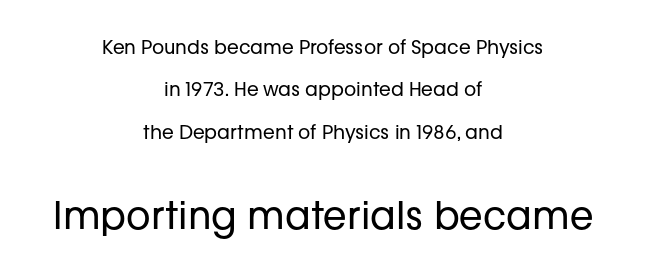
The type family on display is of the sans-serif kind. Anything drawn beneath the words? Only blank space. The lettering holds an erect, upright posture throughout. Weight: in the light-to-regular range.
